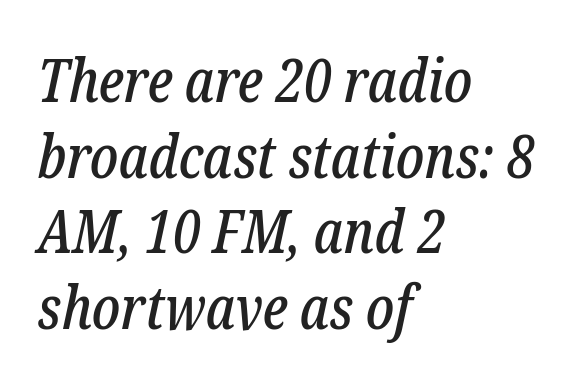
Q: Is the text italic (slanted)? A: Yes, it leans right by about 12 degrees.
Q: Is the typeface a serif or a sans-serif typeface? A: Serif.
Q: Is the text underlined? A: No.
Q: How is the paragraph aligned? A: Left-aligned.
Q: Is the spacing between letters normal or unusually wide? A: Normal.
Q: Is the spacing between lines tight, normal or loose? A: Normal.
Q: Width (condensed, normal, or wide)? A: Condensed.
Q: Stroke contrast? A: Low.
Q: x-height? A: Medium.
Q: Monospaced? A: No.
